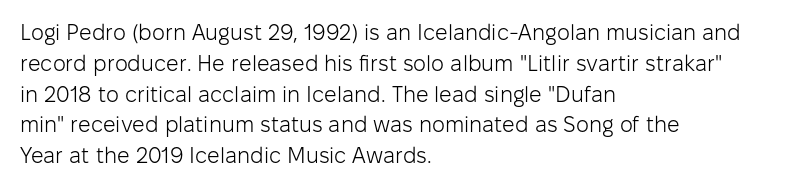
Q: Is the text bold? A: No.
Q: Is the text italic (slanted)? A: No, it is upright.
Q: Is the text underlined? A: No.
Q: How is the paragraph aligned? A: Left-aligned.
Q: Is the spacing between letters normal or unusually wide? A: Normal.
Q: Is the spacing between lines tight, normal or loose? A: Normal.
